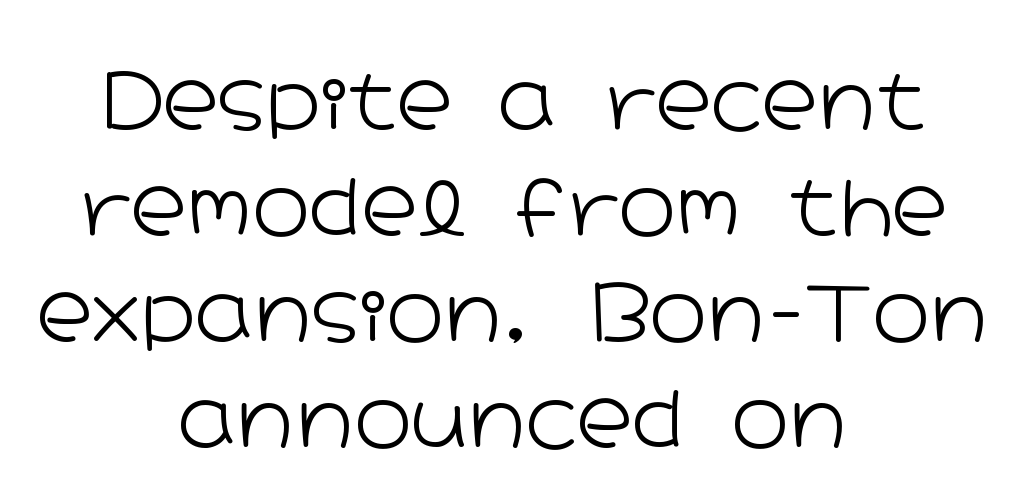
The image shows 78 px light, wide sans-serif type, upright; set centered, normal line spacing (1.36x), normal letter spacing, not underlined; low stroke contrast and a medium x-height.
